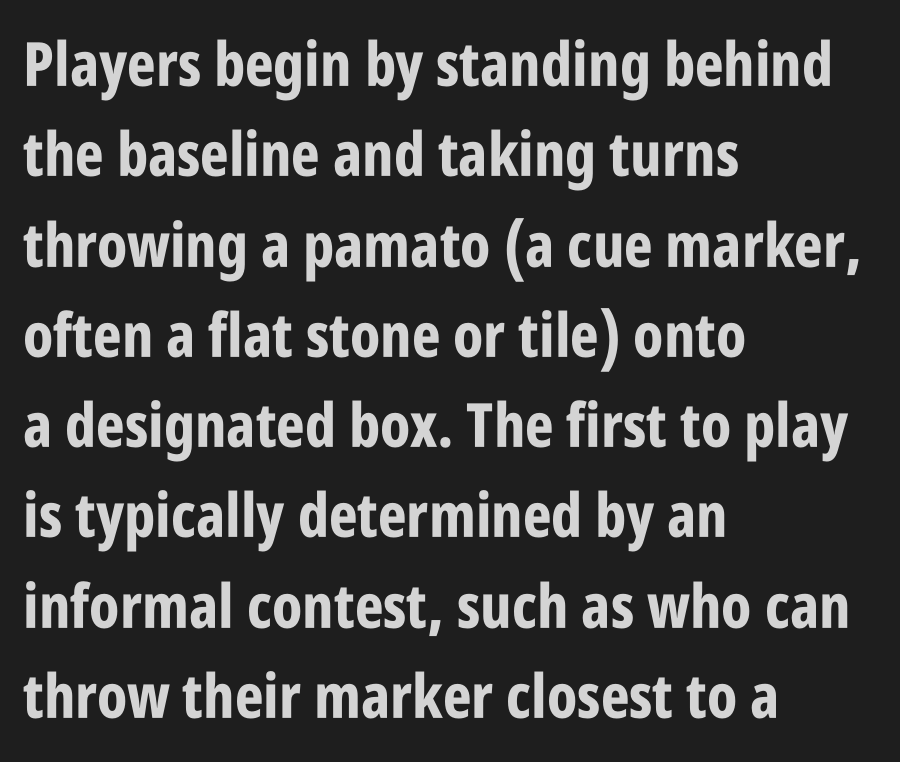
Q: Is the text bold? A: Yes.
Q: Is the text italic (slanted)? A: No, it is upright.
Q: Is the typeface a serif or a sans-serif typeface? A: Sans-serif.
Q: Is the text underlined? A: No.
Q: How is the paragraph aligned? A: Left-aligned.
Q: Is the spacing between letters normal or unusually wide? A: Normal.
Q: Is the spacing between lines tight, normal or loose? A: Normal.
Q: Width (condensed, normal, or wide)? A: Condensed.
Q: Stroke contrast? A: Low.
Q: x-height? A: Large.
Q: Monospaced? A: No.
